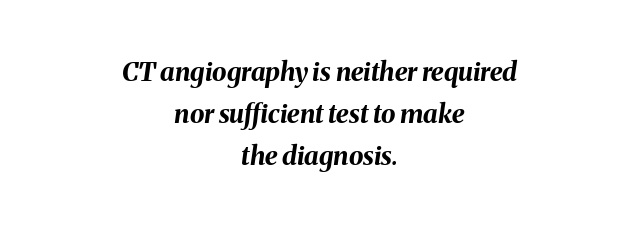
The letters are slanted; this is an italic face. Check the space under the baseline: it is left empty. The compositor balanced each line on the midline. Vertically, the passage feels balanced, rows spaced as you'd expect. Does extra space separate the letters? No, they use regular spacing. Each glyph is drawn with heavy, bold strokes.
